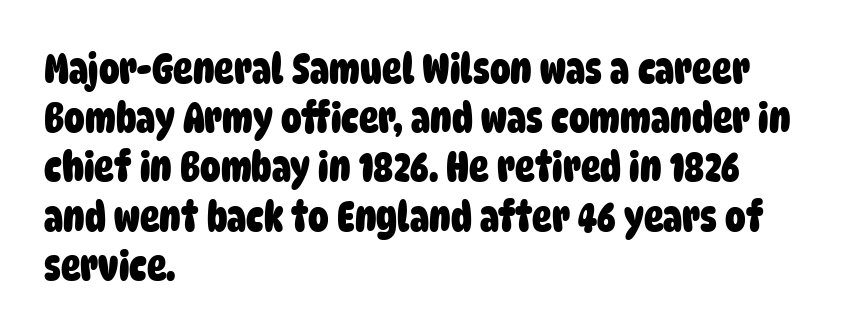
{"serif": "no", "bold": "yes", "weight": "heavy", "width": "condensed", "stroke_contrast": "low", "x_height": "large", "monospaced": "no", "underline": "no", "align": "left", "line_spacing_ratio": 1.2, "letter_spacing": "normal", "letter_spacing_em": 0.0, "glyph_px": 41}
